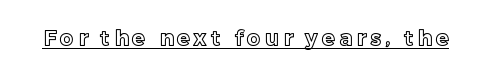
This is the regular roman posture of the typeface. This rendering widens character spacing well past its baseline value. The rendering uses the underline text-decoration.
